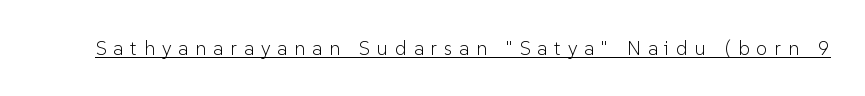
{"italic": "no", "bold": "no", "underline": "yes", "letter_spacing": "wide", "letter_spacing_em": 0.35, "glyph_px": 20}
